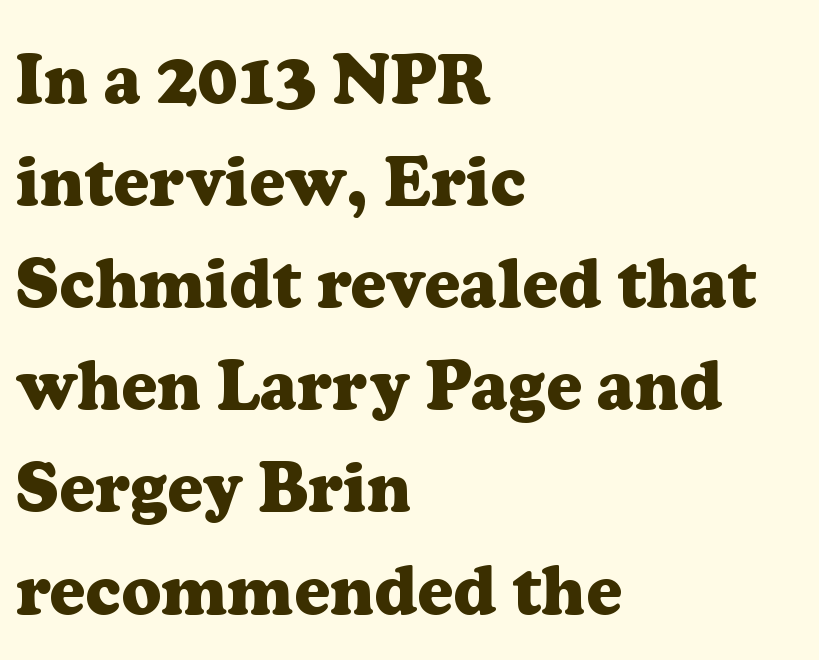
{"serif": "yes", "italic": "no", "bold": "yes", "weight": "heavy", "width": "normal", "stroke_contrast": "low", "x_height": "medium", "monospaced": "no", "underline": "no", "align": "left", "line_spacing": "normal", "line_spacing_ratio": 1.48, "letter_spacing": "normal", "letter_spacing_em": 0.0, "glyph_px": 69}
